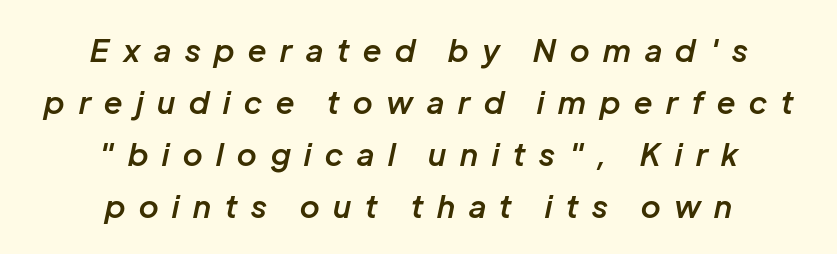
Here the designer chose a conventional face with non-uniform glyph widths. Honestly, the letter spacing is so wide it's the main thing you notice. Notice how descenders clear the ascenders below comfortably — that's standard leading. Does the copy run flush right? No — it is centered line by line.
